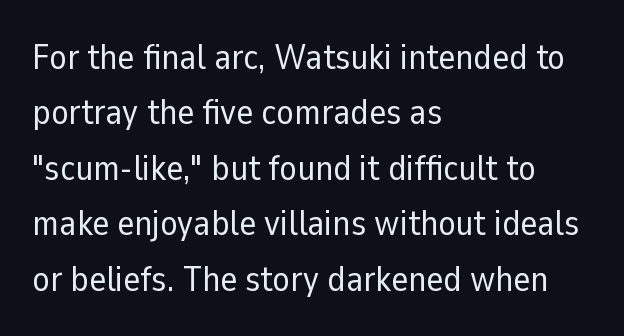
Students, note that the glyphs here touch the page at normal intervals. Upright lettering throughout. Words float on clear page, feet unadorned. Regular leading. The letterforms sit at book weight or below.
